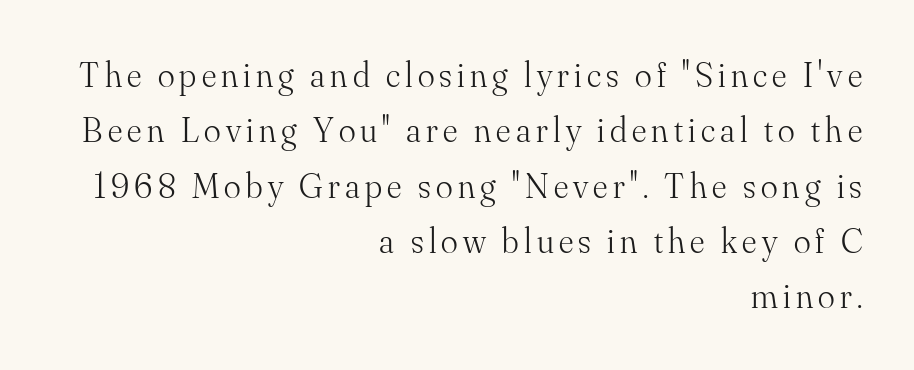
Quick note: not italic, upright. Normally led — the rows are evenly, conventionally spaced. Words float on clear page, feet unadorned. Yep, those are serifs on the letters. Weight class: somewhere from thin through regular.
